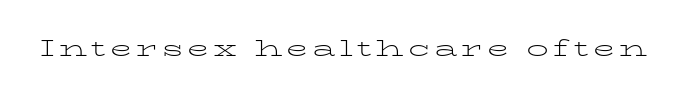
{"italic": "no", "bold": "no", "underline": "no", "glyph_px": 22}
